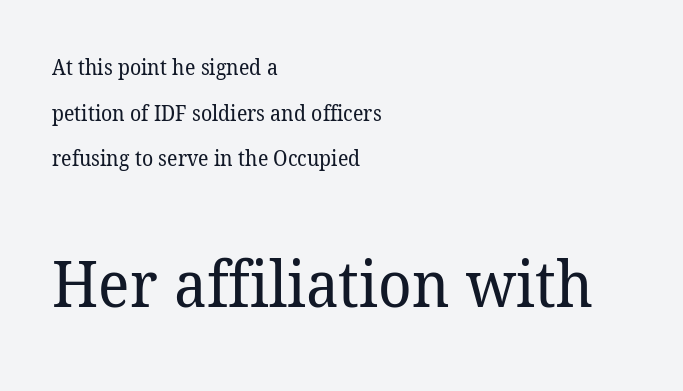
Weight: not bold — regular or lighter. In terms of leading, this rendering errs on the spacious side. Nobody drew a line under any word here. The emphasis by scale lands on block number two, below. The lines are quadded left. A typesetter would call this proportional, since set widths differ per character.
